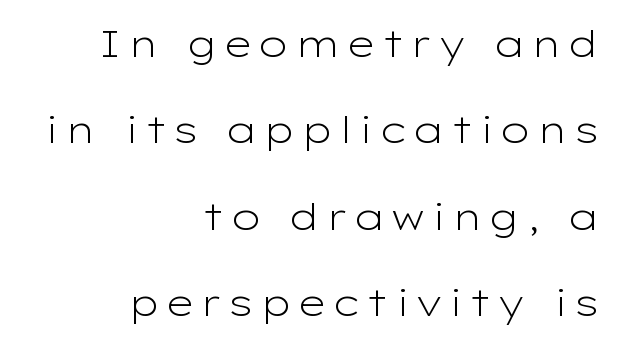
Style check: upright. Plain, unruled lines of type. This sample has the flowing, uneven cadence of proportional lettering. Stroke mass is kept to a normal reading level or below. How would I describe the line gaps? Wide and relaxed.
